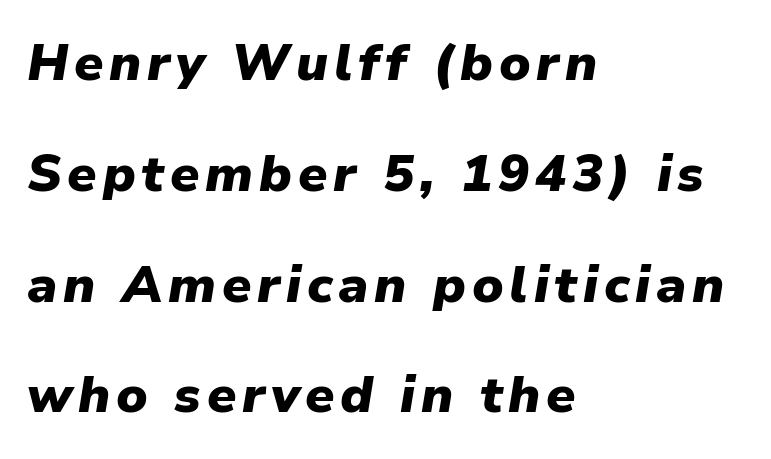
The image shows 52 px heavy type, italic (leaning right); set left-aligned, loose line spacing (2.13x), not underlined; low stroke contrast and a medium x-height.
